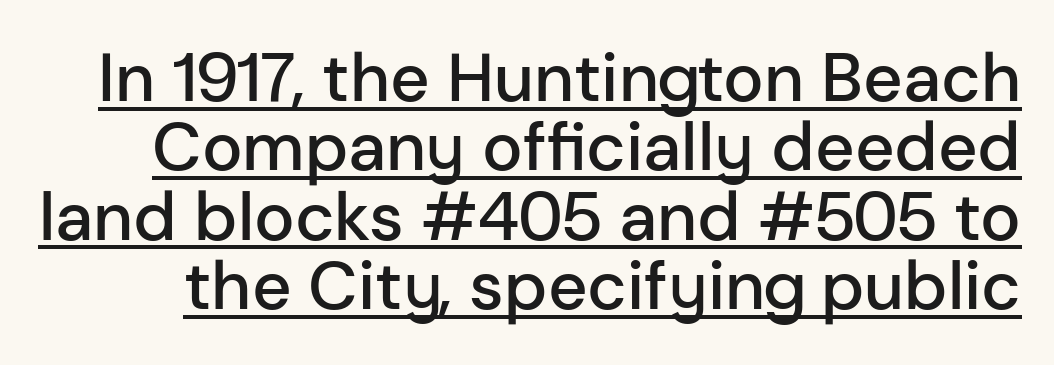
Q: Is the text bold? A: Semi-bold.
Q: Is the text italic (slanted)? A: No, it is upright.
Q: Is the typeface a serif or a sans-serif typeface? A: Sans-serif.
Q: Is the text underlined? A: Yes.
Q: Is the spacing between letters normal or unusually wide? A: Normal.
Q: Is the spacing between lines tight, normal or loose? A: Tight.
Q: Width (condensed, normal, or wide)? A: Normal.
Q: Stroke contrast? A: Low.
Q: x-height? A: Medium.
Q: Monospaced? A: No.
